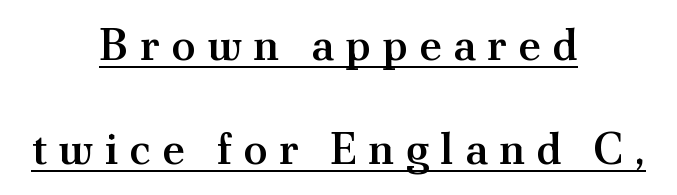
The image shows 44 px semibold serif type, upright; set centered, loose line spacing (2.37x), unusually wide letter spacing (+0.25 em), underlined; medium stroke contrast and a small x-height.
